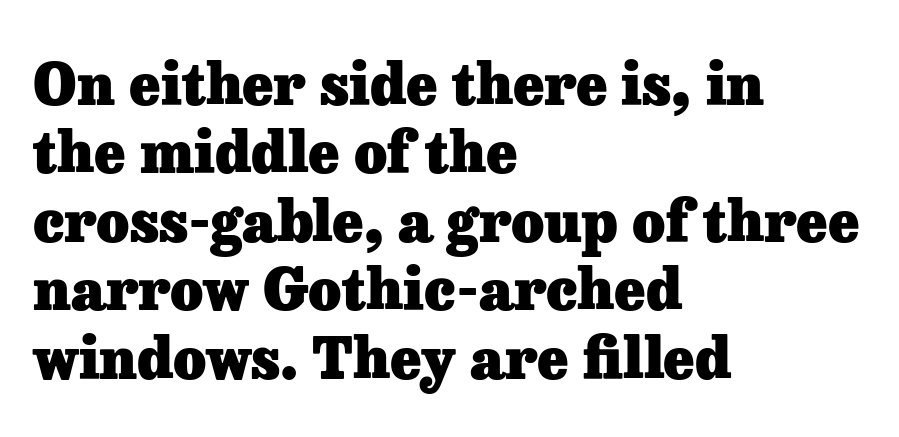
The image shows 57 px heavy serif type, upright; set left-aligned, line spacing 1.2x, normal letter spacing, not underlined; low stroke contrast and a medium x-height.
